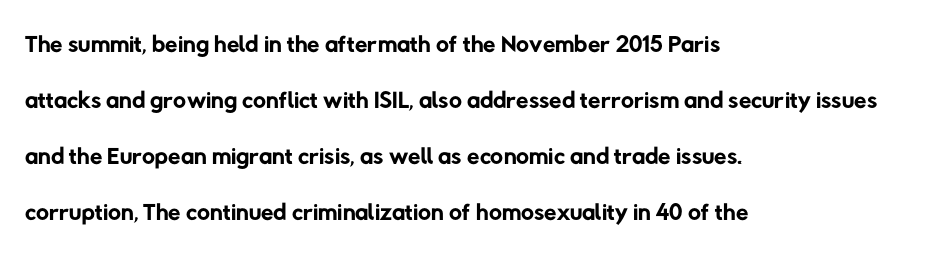
The image shows 36 px regular-weight sans-serif type; set left-aligned, normal line spacing (1.56x), normal letter spacing, not underlined; low stroke contrast and a medium x-height.
